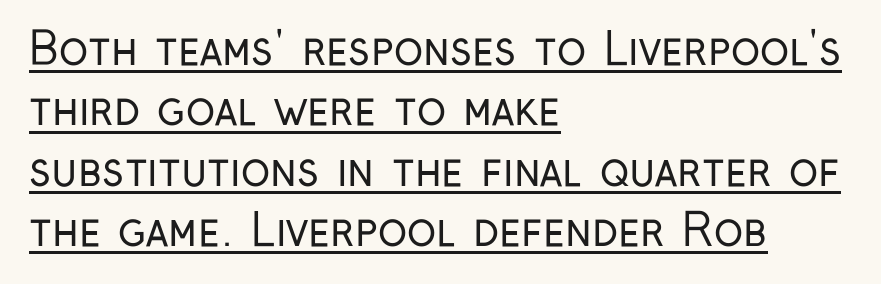
{"serif": "no", "italic": "no", "bold": "no", "weight": "regular", "width": "condensed", "stroke_contrast": "low", "x_height": "medium", "monospaced": "no", "underline": "yes", "align": "left", "line_spacing": "normal", "line_spacing_ratio": 1.37, "letter_spacing": "normal", "letter_spacing_em": 0.0, "glyph_px": 44}
